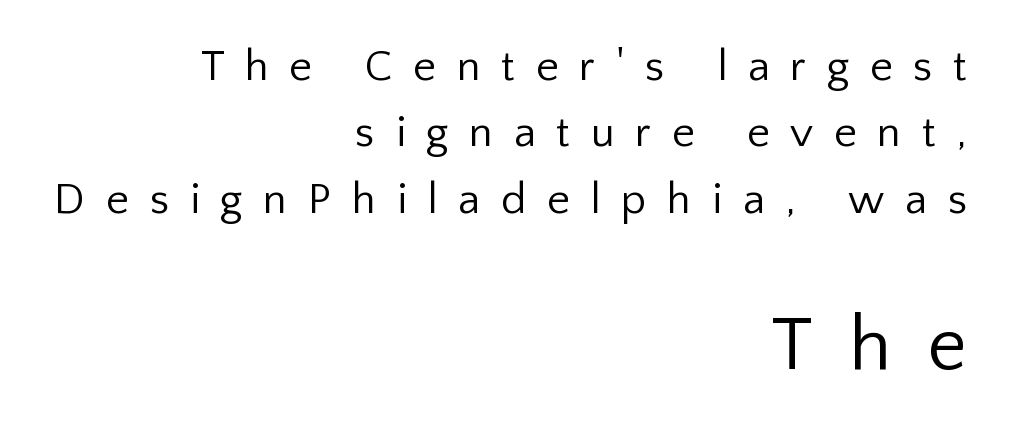
The image shows 77 px regular-weight sans-serif type, upright; set right-aligned, normal line spacing (1.51x), unusually wide letter spacing (+0.47 em), not underlined; the second (bottom) block is 1.75x larger; low stroke contrast and a medium x-height.
